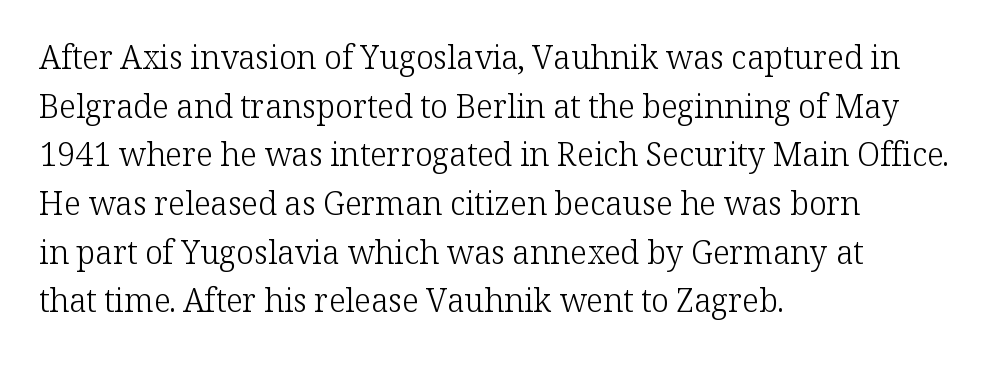
There is no visible air inserted between adjacent glyphs. You can tell it's not italic because the verticals are truly vertical. The line-height multiplier appears to be the usual default. Beneath every word, the page is bare. Horizontal alignment here is leftward, the default for most running prose. The face used here is proportionally spaced, like ordinary book or web type.
